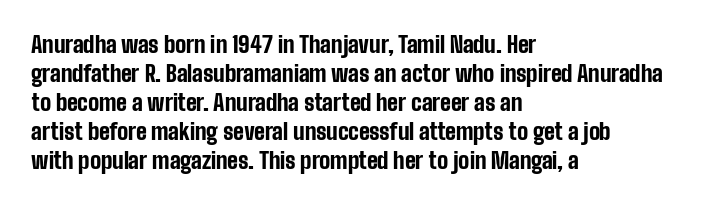
I'd describe the lettering as bold — thick and assertive. Line starts are locked; line ends wander. Nope, not italic — everything's standing straight. Only glyphs here, with clear space below each row.
